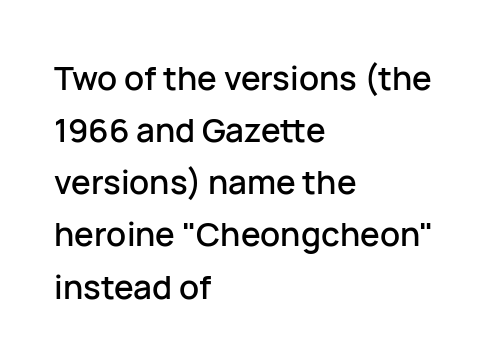
Q: Is the text italic (slanted)? A: No, it is upright.
Q: Is the typeface a serif or a sans-serif typeface? A: Sans-serif.
Q: Is the text underlined? A: No.
Q: How is the paragraph aligned? A: Left-aligned.
Q: Is the spacing between letters normal or unusually wide? A: Normal.
Q: Is the spacing between lines tight, normal or loose? A: Normal.
Q: Width (condensed, normal, or wide)? A: Normal.
Q: Stroke contrast? A: Low.
Q: x-height? A: Medium.
Q: Monospaced? A: No.
